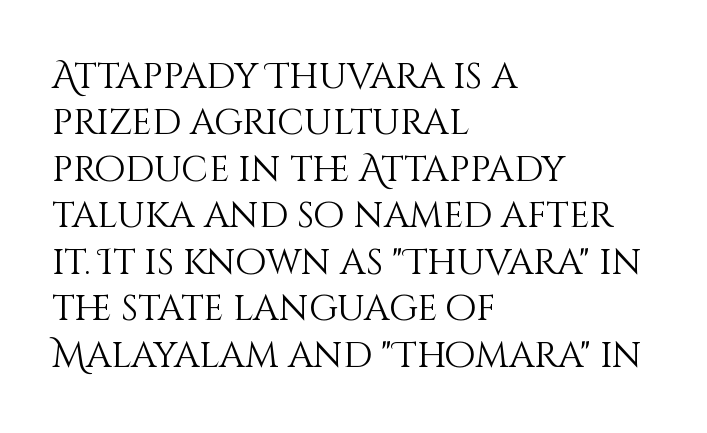
Q: Is the text bold? A: No.
Q: Is the text italic (slanted)? A: No, it is upright.
Q: Is the text underlined? A: No.
Q: How is the paragraph aligned? A: Left-aligned.
Q: Is the spacing between letters normal or unusually wide? A: Normal.
Q: Is the spacing between lines tight, normal or loose? A: Normal.
Q: Width (condensed, normal, or wide)? A: Normal.
Q: Stroke contrast? A: Medium.
Q: x-height? A: Large.
Q: Monospaced? A: No.
